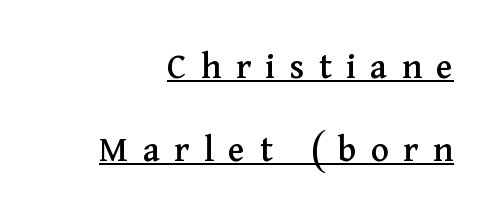
{"serif": "yes", "italic": "no", "width": "normal", "stroke_contrast": "medium", "x_height": "medium", "monospaced": "no", "underline": "yes", "align": "right", "line_spacing": "loose", "line_spacing_ratio": 2.18, "letter_spacing": "wide", "letter_spacing_em": 0.38, "glyph_px": 38}
